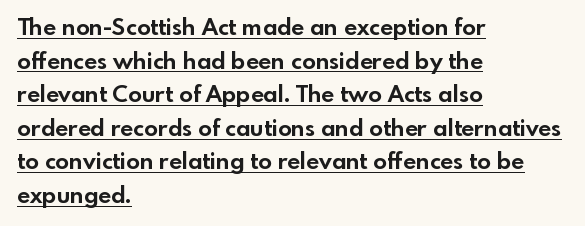
Q: Is the text bold? A: Yes.
Q: Is the text italic (slanted)? A: No, it is upright.
Q: Is the text underlined? A: Yes.
Q: How is the paragraph aligned? A: Left-aligned.
Q: Is the spacing between letters normal or unusually wide? A: Normal.
Q: Is the spacing between lines tight, normal or loose? A: Normal.
